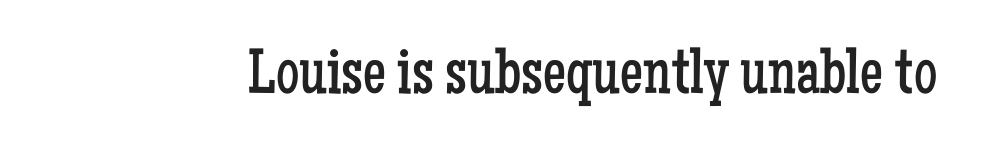
The gaps between neighbouring characters are ordinary and unremarkable. Spacing verdict: proportional, widths tailored to each character. Weight: regular or lighter. Typographically, this falls in the serif category.
